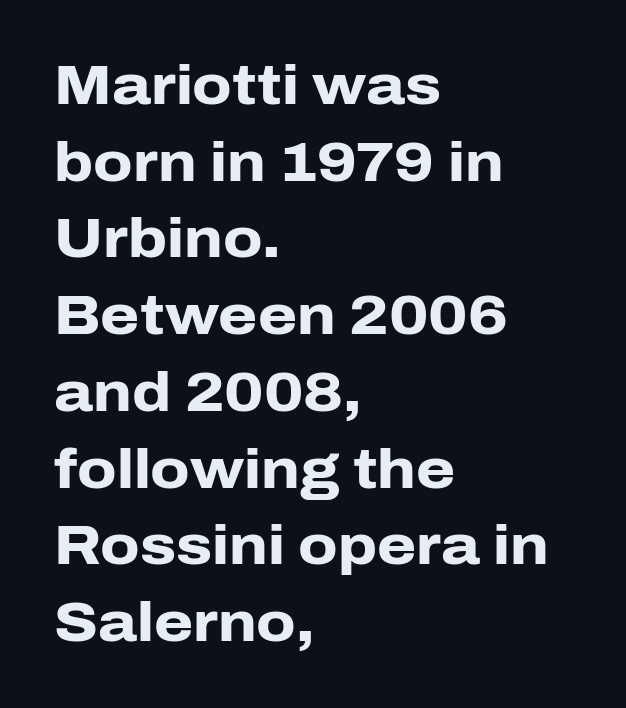
Examine the stroke ends and you'll find no serifs. The passage shown stacks its lines at a standard gap. On the weight axis this lands at bold, roughly 700. Spacing verdict: proportional, widths tailored to each character. Every character sits straight up, as roman type does. Is the block centered? No — it sits flush against the left margin.
